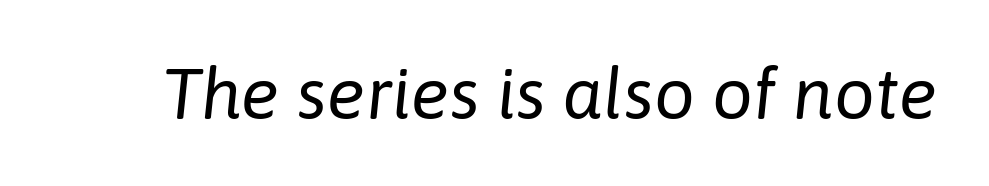
{"italic": "yes", "lean": "right", "slant_degrees": 6, "bold": "no", "weight": "regular", "width": "normal", "stroke_contrast": "low", "x_height": "medium", "monospaced": "no", "underline": "no", "letter_spacing": "normal", "letter_spacing_em": 0.0, "glyph_px": 72}
